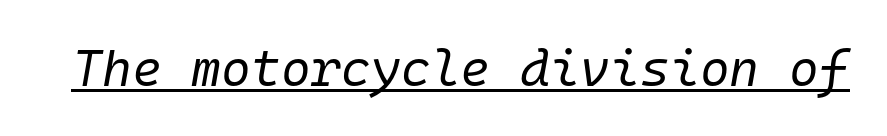
Q: Is the text bold? A: No.
Q: Is the text italic (slanted)? A: Yes, it leans right by about 10 degrees.
Q: Is the text underlined? A: Yes.
Q: Is the spacing between letters normal or unusually wide? A: Normal.
Q: Width (condensed, normal, or wide)? A: Normal.
Q: Stroke contrast? A: Low.
Q: x-height? A: Medium.
Q: Monospaced? A: Yes.
